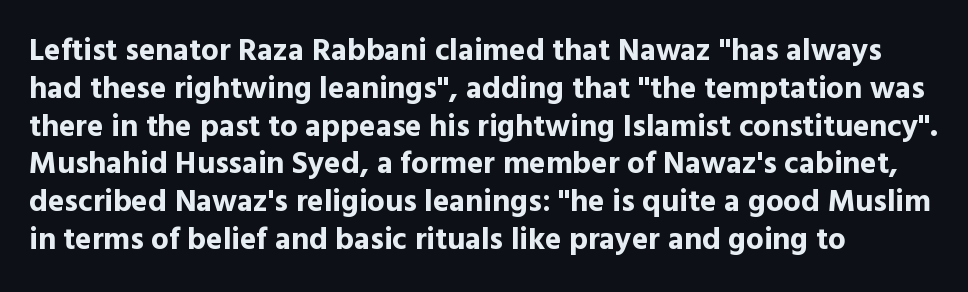
The image shows 31 px bold sans-serif type, upright; set left-aligned, line spacing 1.22x, normal letter spacing, not underlined; a medium x-height.
